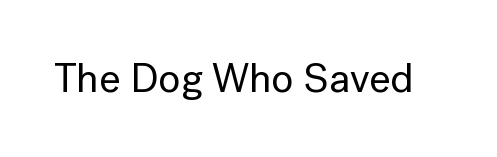
Students, note that the glyphs here touch the page at normal intervals. The gap between lines stays unmarked. The characters display no serif detailing; their extremities are plain. You could not count columns in this text — the font is proportionally spaced. Posture: straight, roman, zero tilt.
